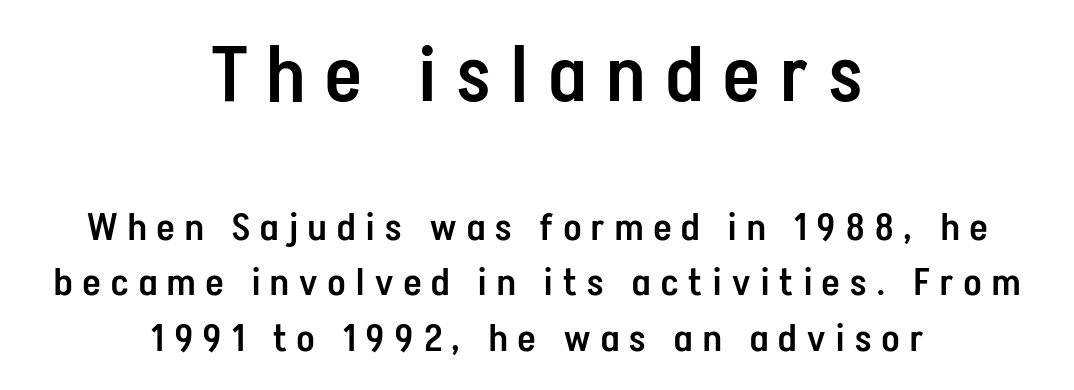
The image shows 77 px semibold, condensed sans-serif type, upright; set centered, normal line spacing (1.46x), unusually wide letter spacing (+0.28 em), not underlined; the first (top) block is 2.03x larger; low stroke contrast and a medium x-height.
